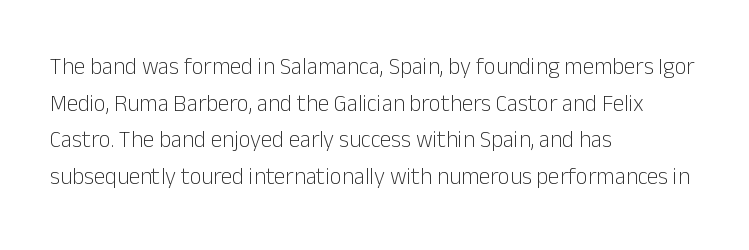
Q: Is the text bold? A: No.
Q: Is the text italic (slanted)? A: No, it is upright.
Q: Is the text underlined? A: No.
Q: How is the paragraph aligned? A: Left-aligned.
Q: Is the spacing between letters normal or unusually wide? A: Normal.
Q: Is the spacing between lines tight, normal or loose? A: Normal.
